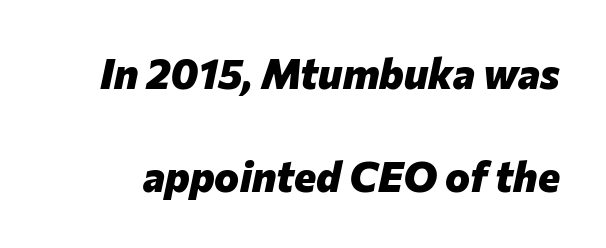
{"italic": "yes", "lean": "right", "slant_degrees": 12, "bold": "yes", "weight": "heavy", "width": "normal", "stroke_contrast": "low", "x_height": "medium", "monospaced": "no", "underline": "no", "line_spacing": "loose", "line_spacing_ratio": 2.46, "letter_spacing": "normal", "letter_spacing_em": 0.0, "glyph_px": 42}
